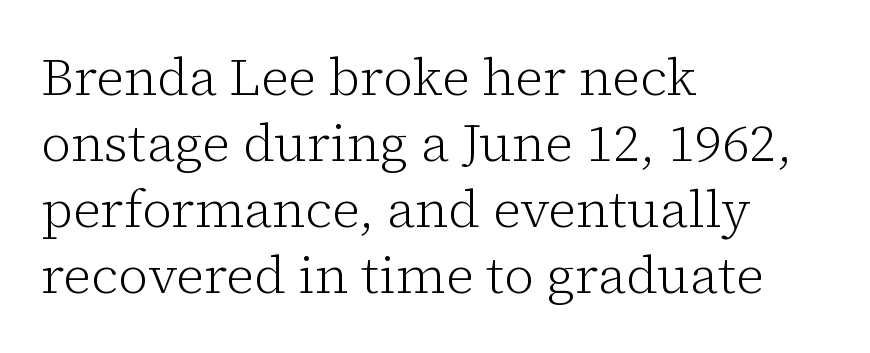
{"serif": "yes", "italic": "no", "bold": "no", "weight": "light", "width": "normal", "stroke_contrast": "low", "x_height": "medium", "monospaced": "no", "underline": "no", "align": "left", "line_spacing": "normal", "line_spacing_ratio": 1.27, "letter_spacing": "normal", "letter_spacing_em": 0.0, "glyph_px": 52}
